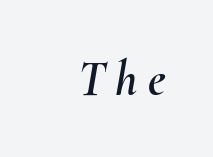
The image shows 49 px text type, italic (leaning right); set right-aligned, unusually wide letter spacing (+0.21 em), not underlined; medium stroke contrast and a small x-height.
